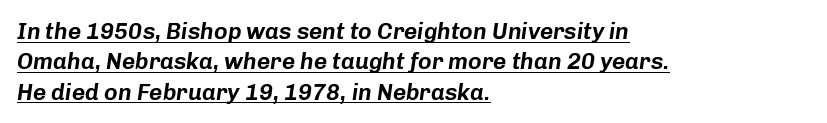
{"italic": "yes", "lean": "right", "slant_degrees": 8, "underline": "yes", "align": "left", "line_spacing": "normal", "line_spacing_ratio": 1.32, "letter_spacing": "normal", "letter_spacing_em": 0.0, "glyph_px": 23}
